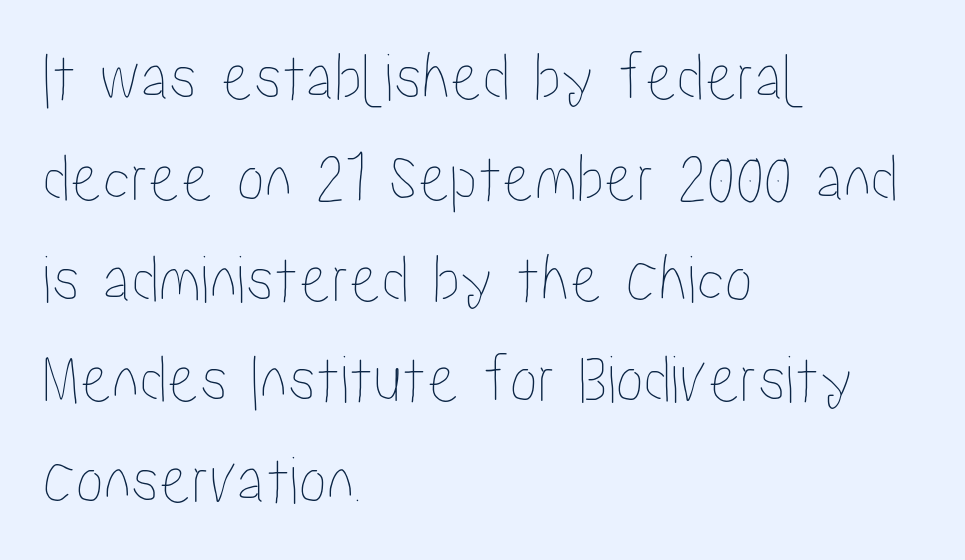
The image shows 70 px condensed type, upright; set left-aligned, normal line spacing (1.44x), normal letter spacing, not underlined; low stroke contrast and a medium x-height.
